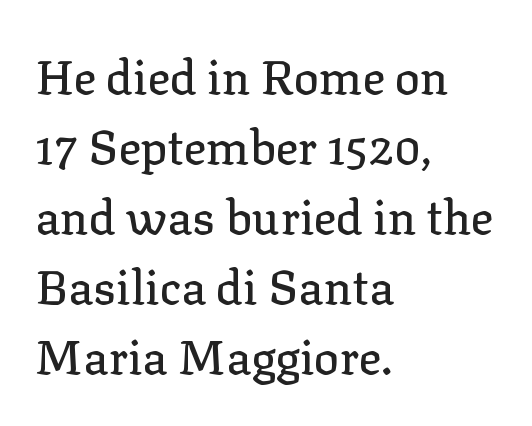
{"serif": "yes", "italic": "no", "width": "normal", "stroke_contrast": "low", "x_height": "medium", "monospaced": "no", "underline": "no", "align": "left", "line_spacing": "normal", "line_spacing_ratio": 1.49, "letter_spacing": "normal", "letter_spacing_em": 0.0, "glyph_px": 47}
